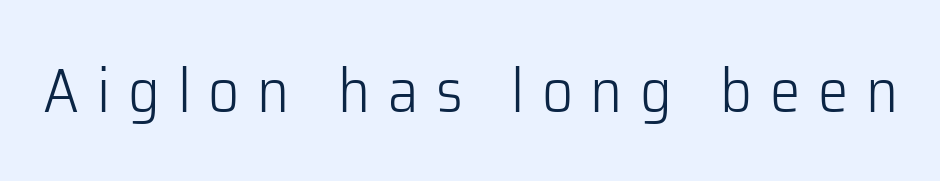
{"serif": "no", "italic": "no", "bold": "no", "weight": "light", "width": "normal", "stroke_contrast": "low", "x_height": "medium", "monospaced": "no", "underline": "no", "letter_spacing": "wide", "letter_spacing_em": 0.29, "glyph_px": 61}
